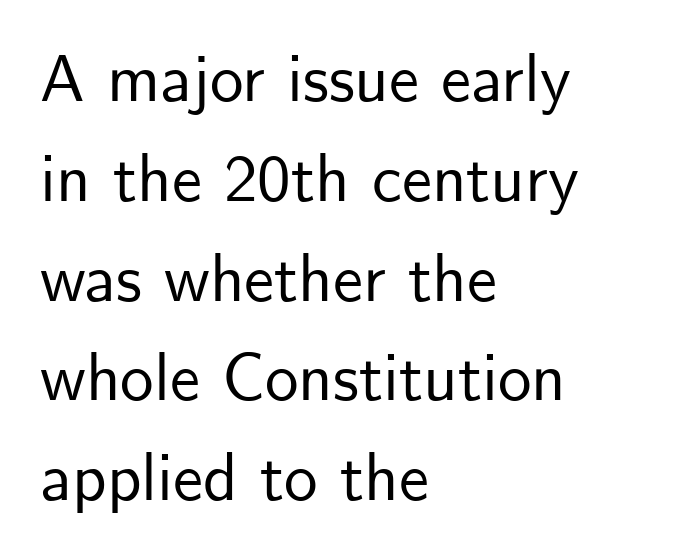
If you drew a line through each stem, it would be perfectly vertical. Is there much room between lines? A standard amount, neither cramped nor airy. Compared with typical body copy, the letter spacing here is the same. Varying glyph widths throughout — classic text-font behaviour. Compared with a centered layout, this one pins lines to the left instead. Look at the bottom of the vertical strokes: they stop flat, with no serifs.
